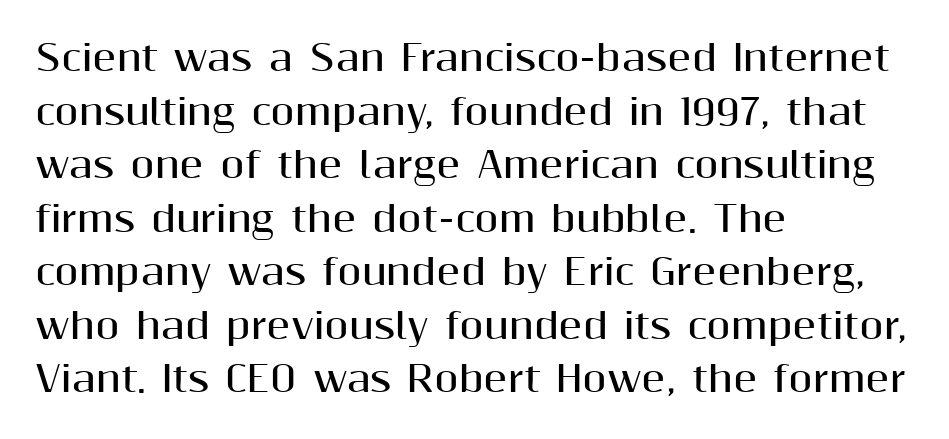
Q: Is the text bold? A: Yes.
Q: Is the text italic (slanted)? A: No, it is upright.
Q: Is the typeface a serif or a sans-serif typeface? A: Sans-serif.
Q: Is the text underlined? A: No.
Q: How is the paragraph aligned? A: Left-aligned.
Q: Is the spacing between letters normal or unusually wide? A: Normal.
Q: Is the spacing between lines tight, normal or loose? A: Normal.
Q: Width (condensed, normal, or wide)? A: Normal.
Q: Stroke contrast? A: Medium.
Q: x-height? A: Medium.
Q: Monospaced? A: No.
